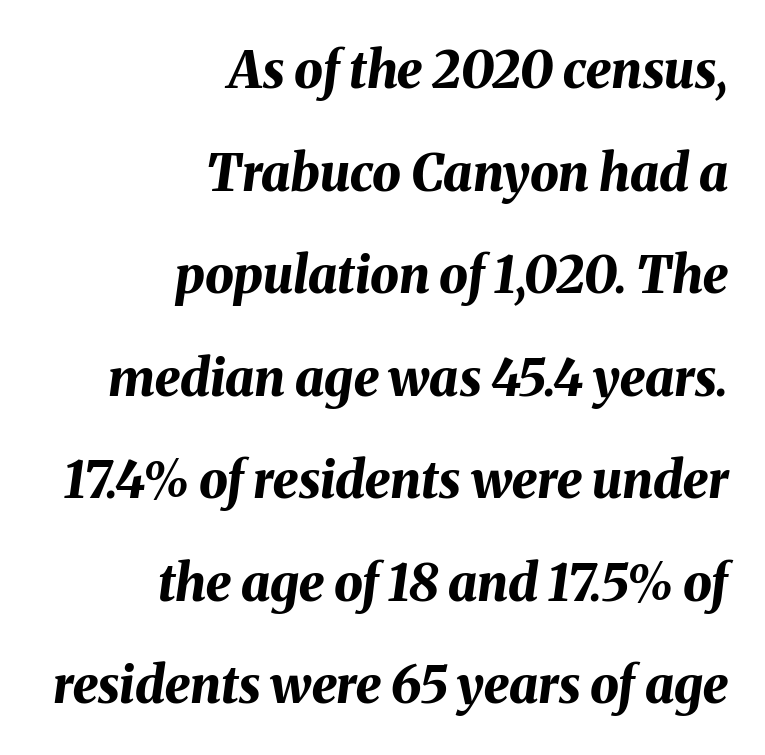
{"italic": "yes", "lean": "right", "slant_degrees": 8, "bold": "yes", "weight": "bold", "width": "normal", "stroke_contrast": "medium", "x_height": "medium", "monospaced": "no", "underline": "no", "align": "right", "line_spacing": "loose", "line_spacing_ratio": 2.01, "letter_spacing": "normal", "letter_spacing_em": 0.0, "glyph_px": 51}
